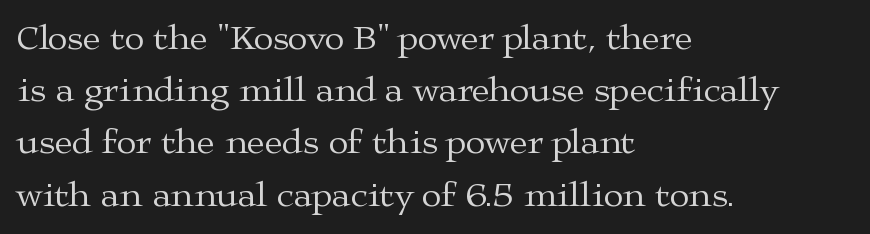
The image shows 36 px regular-weight, wide serif type, upright; set left-aligned, normal line spacing (1.45x), normal letter spacing, not underlined; medium stroke contrast and a medium x-height.
